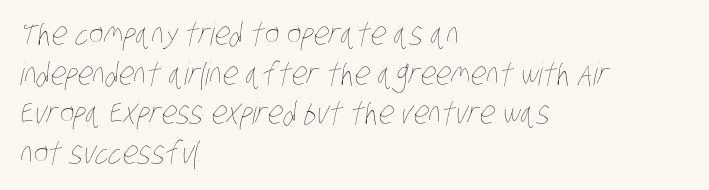
The image shows 31 px thin, condensed type; set left-aligned, normal line spacing (1.28x), normal letter spacing, not underlined; low stroke contrast and a large x-height.
